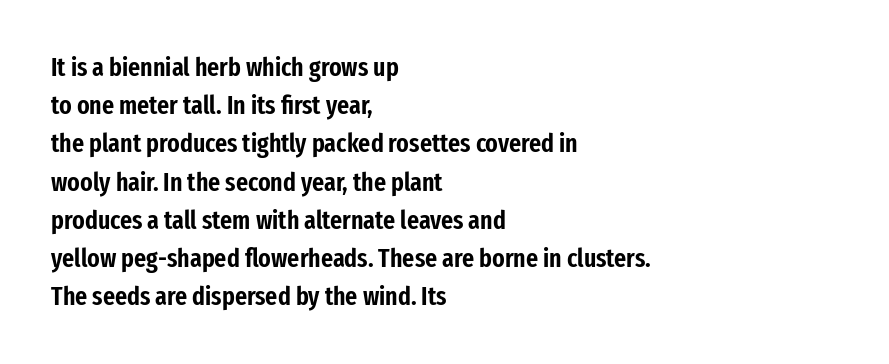
The image shows 26 px text type, upright; set left-aligned, normal line spacing (1.47x), normal letter spacing, not underlined.
